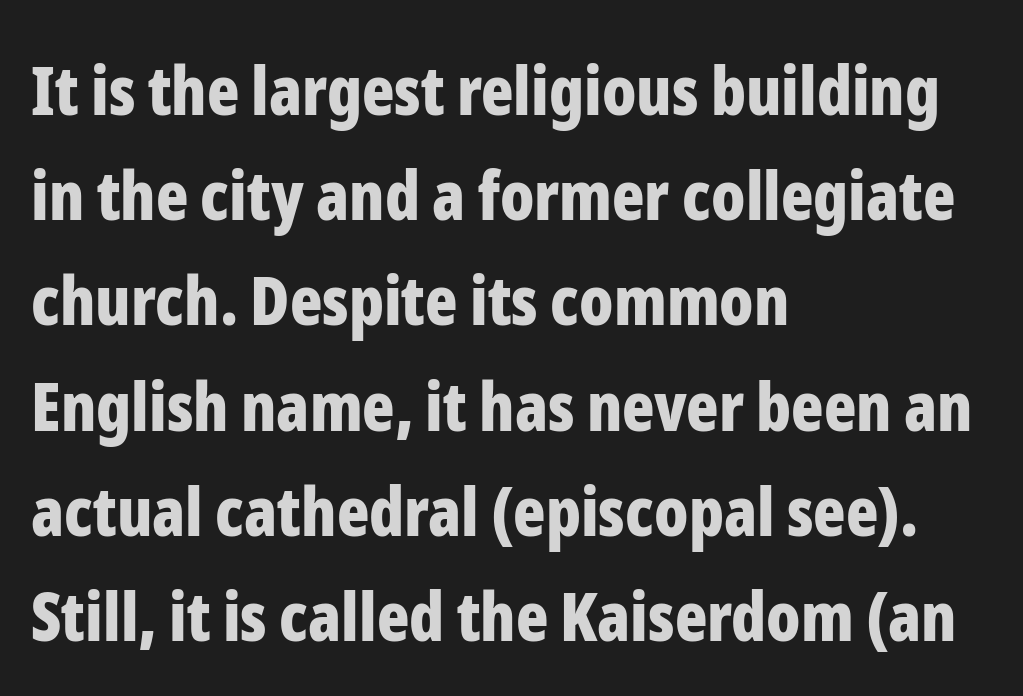
The image shows 67 px bold, condensed sans-serif type, upright; set left-aligned, normal line spacing (1.57x), normal letter spacing, not underlined; low stroke contrast and a medium x-height.
